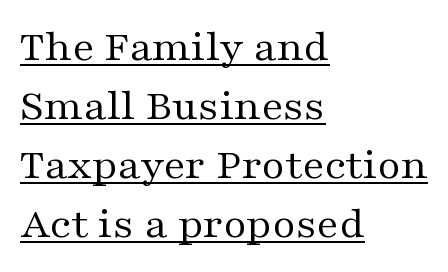
{"serif": "yes", "italic": "no", "bold": "no", "weight": "regular", "width": "wide", "stroke_contrast": "medium", "x_height": "medium", "monospaced": "no", "underline": "yes", "align": "left", "line_spacing": "normal", "line_spacing_ratio": 1.31, "letter_spacing": "normal", "letter_spacing_em": 0.0, "glyph_px": 45}
